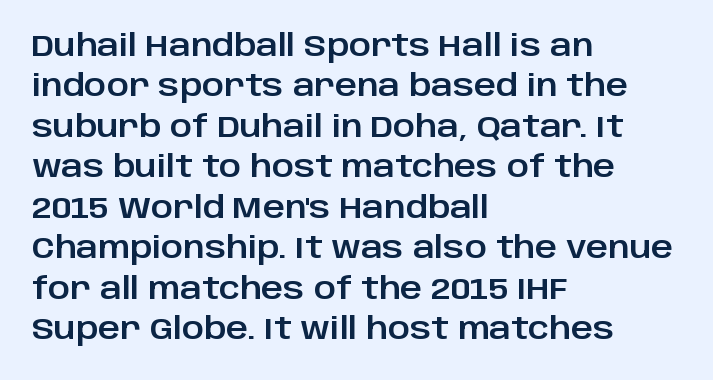
Q: Is the text italic (slanted)? A: No, it is upright.
Q: Is the typeface a serif or a sans-serif typeface? A: Sans-serif.
Q: Is the text underlined? A: No.
Q: How is the paragraph aligned? A: Left-aligned.
Q: Is the spacing between letters normal or unusually wide? A: Normal.
Q: Is the spacing between lines tight, normal or loose? A: Normal.
Q: Width (condensed, normal, or wide)? A: Normal.
Q: Stroke contrast? A: Low.
Q: x-height? A: Large.
Q: Monospaced? A: No.
